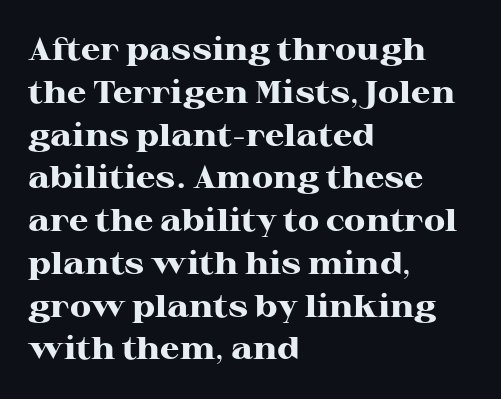
The image shows 31 px heavy, wide serif type, upright; set left-aligned, normal line spacing (1.38x), normal letter spacing, not underlined; high stroke contrast and a medium x-height.
